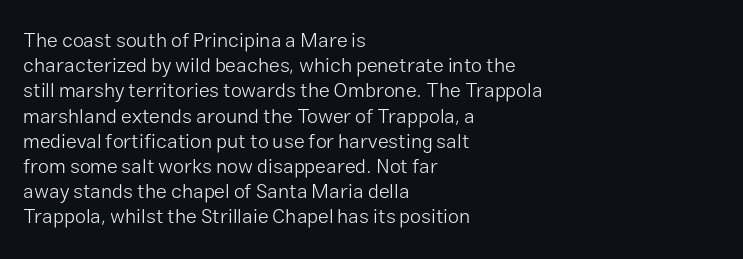
The image shows 20 px text type, upright; set left-aligned, normal line spacing (1.26x), normal letter spacing, not underlined.
